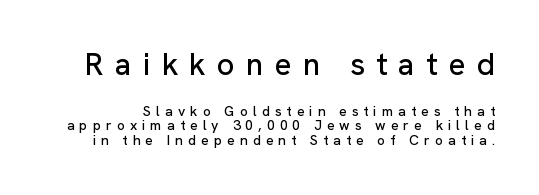
Q: Is the text italic (slanted)? A: No, it is upright.
Q: Is the typeface a serif or a sans-serif typeface? A: Sans-serif.
Q: Is the text underlined? A: No.
Q: Is the spacing between letters normal or unusually wide? A: Unusually wide.
Q: Is the spacing between lines tight, normal or loose? A: Tight.
Q: Which block of text is set in a larger size, the first (top) or the second (bottom)? A: The first (top) one.
Q: Width (condensed, normal, or wide)? A: Normal.
Q: Stroke contrast? A: Low.
Q: x-height? A: Medium.
Q: Monospaced? A: No.
